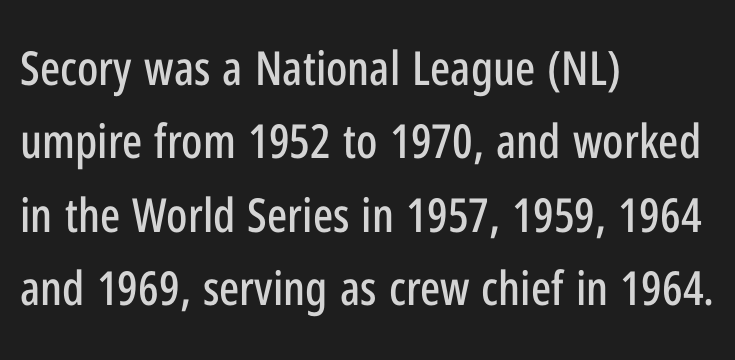
{"serif": "no", "italic": "no", "width": "condensed", "stroke_contrast": "low", "x_height": "medium", "monospaced": "no", "underline": "no", "align": "left", "line_spacing": "normal", "line_spacing_ratio": 1.56, "letter_spacing": "normal", "letter_spacing_em": 0.0, "glyph_px": 47}
